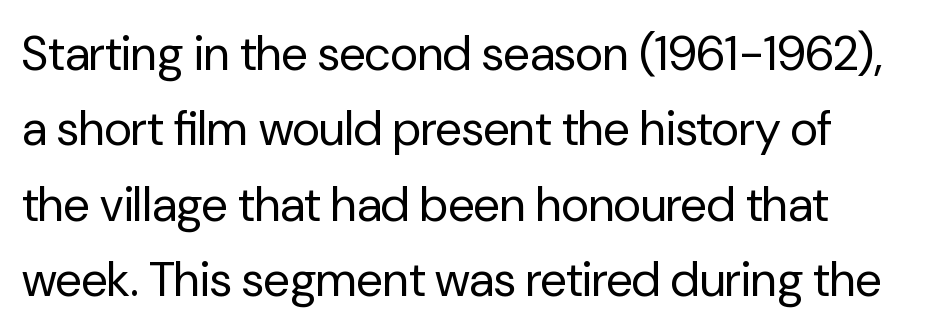
{"serif": "no", "italic": "no", "bold": "no", "weight": "regular", "width": "normal", "stroke_contrast": "low", "x_height": "medium", "monospaced": "no", "underline": "no", "line_spacing": "normal", "line_spacing_ratio": 1.57, "letter_spacing": "normal", "letter_spacing_em": 0.0, "glyph_px": 48}
